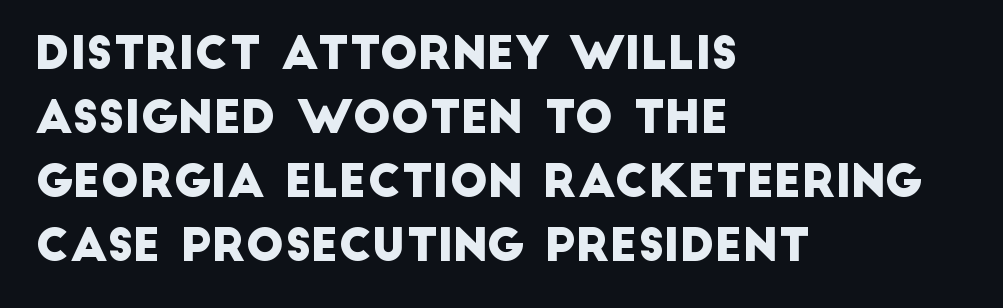
{"serif": "no", "width": "normal", "stroke_contrast": "low", "x_height": "large", "monospaced": "no", "underline": "no", "align": "left", "line_spacing": "normal", "line_spacing_ratio": 1.42, "letter_spacing": "normal", "letter_spacing_em": 0.0, "glyph_px": 45}
